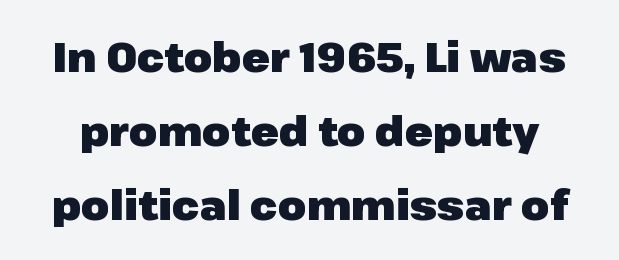
Bare-footed words on every line. Its strokes are broad and dark, the hallmark of bold type. The glyphs in this specimen are sans serif. Proportional: the letters do not fall into vertical columns.
